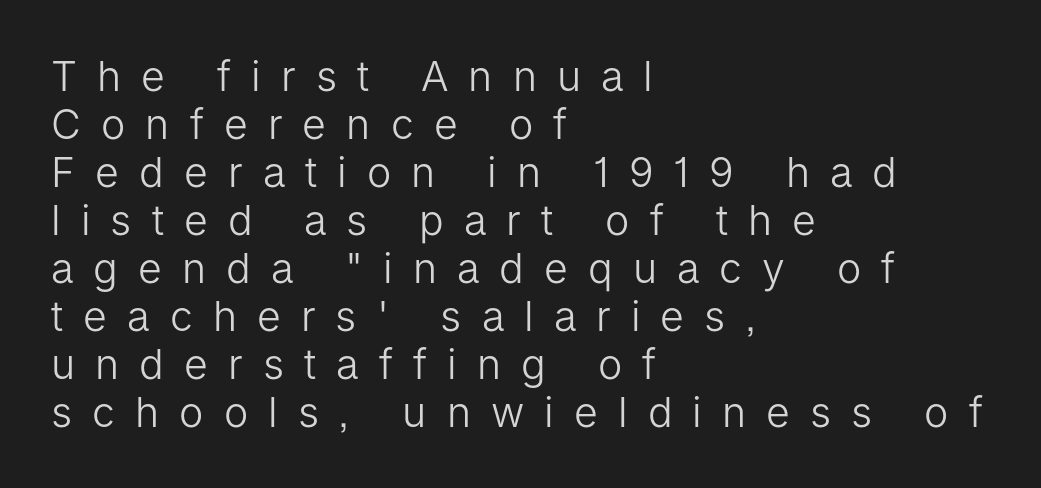
{"serif": "no", "italic": "no", "bold": "no", "weight": "light", "width": "normal", "stroke_contrast": "low", "x_height": "medium", "monospaced": "no", "underline": "no", "align": "left", "line_spacing_ratio": 1.17, "letter_spacing": "wide", "letter_spacing_em": 0.49, "glyph_px": 41}
